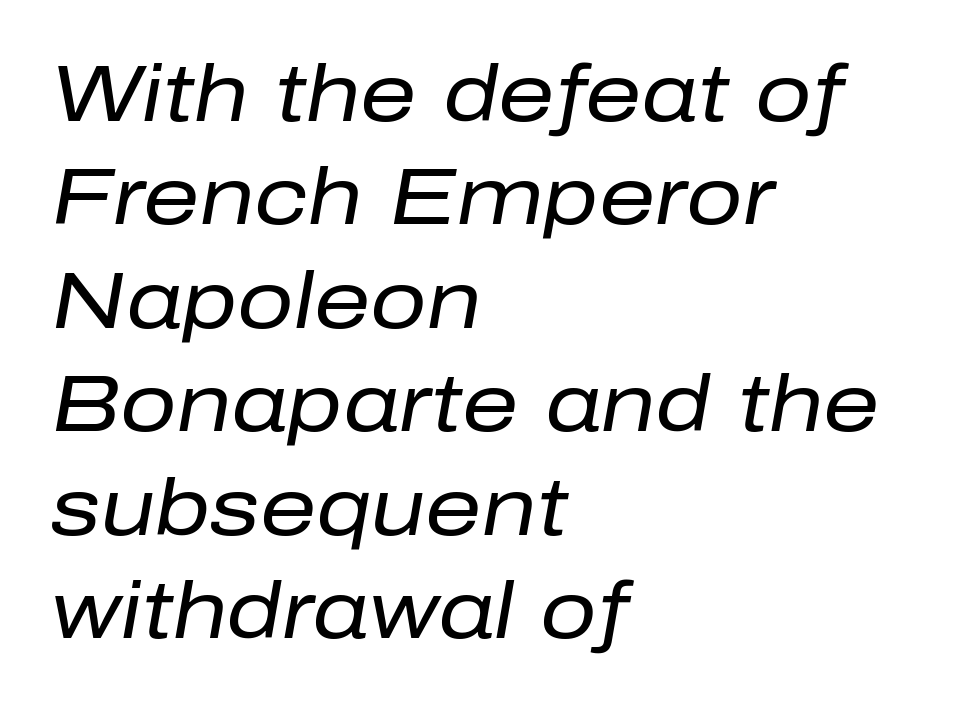
Q: Is the text bold? A: No.
Q: Is the text italic (slanted)? A: Yes, it leans right by about 10 degrees.
Q: Is the text underlined? A: No.
Q: How is the paragraph aligned? A: Left-aligned.
Q: Is the spacing between letters normal or unusually wide? A: Normal.
Q: Is the spacing between lines tight, normal or loose? A: Normal.
Q: Width (condensed, normal, or wide)? A: Normal.
Q: Stroke contrast? A: Low.
Q: x-height? A: Medium.
Q: Monospaced? A: No.
